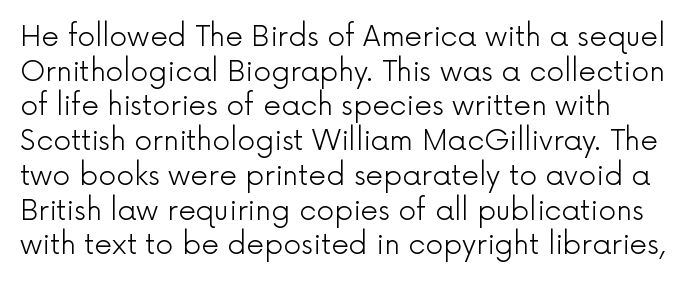
{"serif": "no", "italic": "no", "bold": "no", "weight": "light", "width": "normal", "x_height": "medium", "monospaced": "no", "underline": "no", "align": "left", "line_spacing_ratio": 1.24, "letter_spacing": "normal", "letter_spacing_em": 0.0, "glyph_px": 28}
